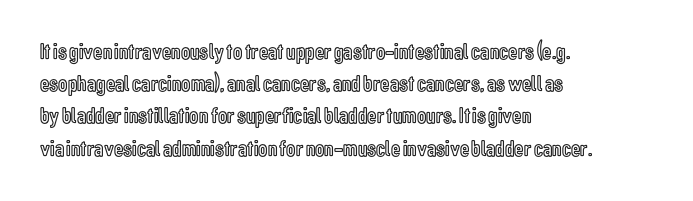
{"italic": "no", "underline": "no", "align": "left", "line_spacing": "normal", "line_spacing_ratio": 1.4, "letter_spacing": "normal", "letter_spacing_em": 0.0, "glyph_px": 23}
